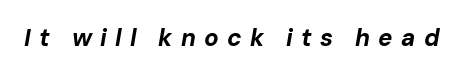
The image shows 24 px bold type, italic (leaning right); set unusually wide letter spacing (+0.34 em), not underlined.
